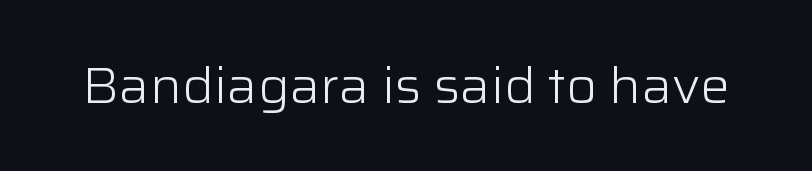
Stroke mass is kept to a normal reading level or below. Has an underline been added? It has not. This sample uses plain, unmodified letter spacing. Vertical strokes here are truly vertical.
